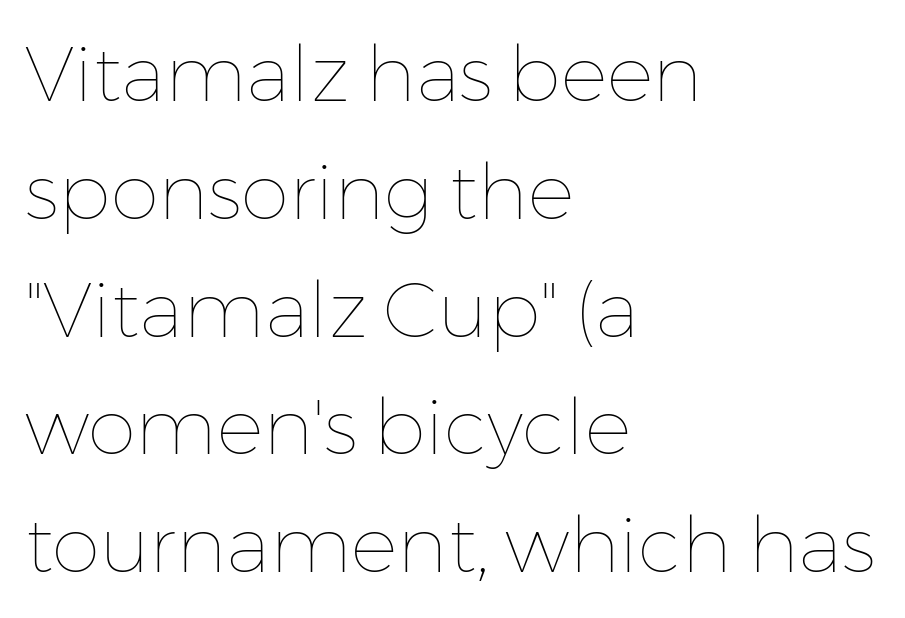
{"italic": "no", "bold": "no", "weight": "thin", "width": "normal", "stroke_contrast": "low", "x_height": "medium", "monospaced": "no", "underline": "no", "align": "left", "line_spacing": "normal", "line_spacing_ratio": 1.51, "letter_spacing": "normal", "letter_spacing_em": 0.0, "glyph_px": 78}
